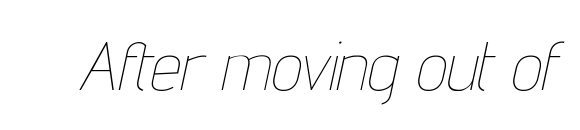
{"italic": "yes", "lean": "right", "slant_degrees": 12, "bold": "no", "weight": "thin", "width": "condensed", "stroke_contrast": "low", "x_height": "medium", "monospaced": "no", "underline": "no", "letter_spacing": "normal", "letter_spacing_em": 0.0, "glyph_px": 68}
